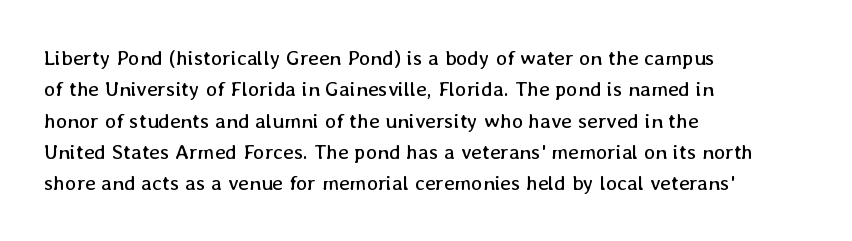
The image shows 21 px text type, upright; set left-aligned, normal line spacing (1.49x), normal letter spacing, not underlined.
